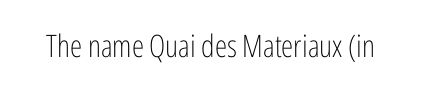
Here the designer chose a conventional face with non-uniform glyph widths. Serif or sans? Sans — the stroke terminals are bare. The lettering holds an erect, upright posture throughout. A quiet, ordinary-to-light weight characterises the typeface. The gaps between neighbouring characters are ordinary and unremarkable.
